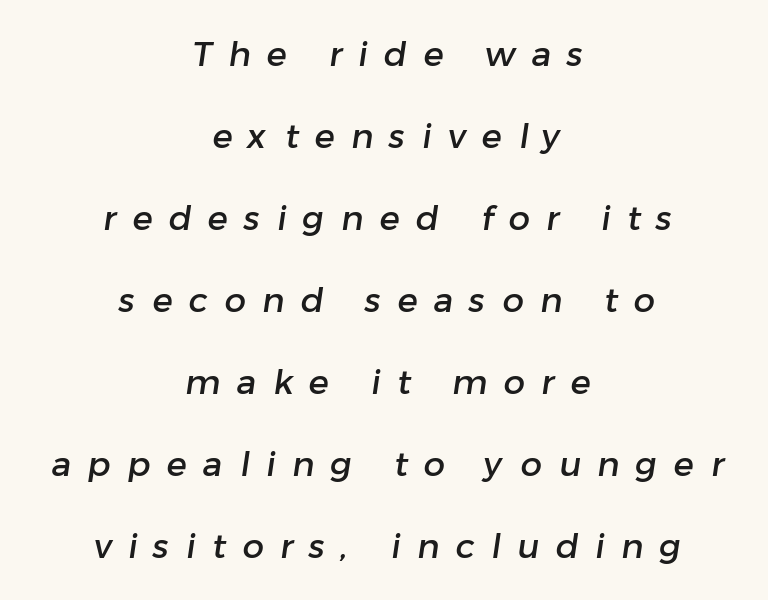
{"serif": "no", "width": "normal", "stroke_contrast": "low", "x_height": "medium", "monospaced": "no", "underline": "no", "align": "center", "line_spacing": "loose", "line_spacing_ratio": 2.41, "letter_spacing": "wide", "letter_spacing_em": 0.48, "glyph_px": 34}
